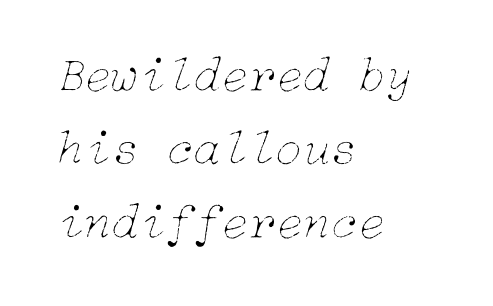
Q: Is the text bold? A: No.
Q: Is the text italic (slanted)? A: Yes, it leans right by about 15 degrees.
Q: Is the text underlined? A: No.
Q: How is the paragraph aligned? A: Left-aligned.
Q: Is the spacing between letters normal or unusually wide? A: Normal.
Q: Is the spacing between lines tight, normal or loose? A: Normal.
Q: Width (condensed, normal, or wide)? A: Normal.
Q: Stroke contrast? A: Low.
Q: x-height? A: Medium.
